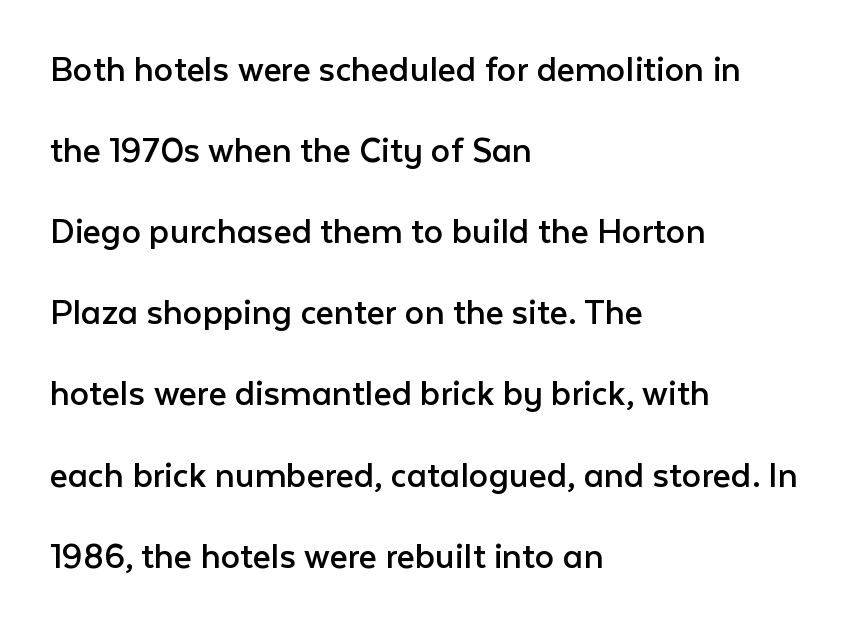
Q: Is the text bold? A: No.
Q: Is the text italic (slanted)? A: No, it is upright.
Q: Is the typeface a serif or a sans-serif typeface? A: Sans-serif.
Q: Is the text underlined? A: No.
Q: How is the paragraph aligned? A: Left-aligned.
Q: Is the spacing between letters normal or unusually wide? A: Normal.
Q: Is the spacing between lines tight, normal or loose? A: Loose.
Q: Width (condensed, normal, or wide)? A: Normal.
Q: Stroke contrast? A: Low.
Q: x-height? A: Medium.
Q: Monospaced? A: No.
